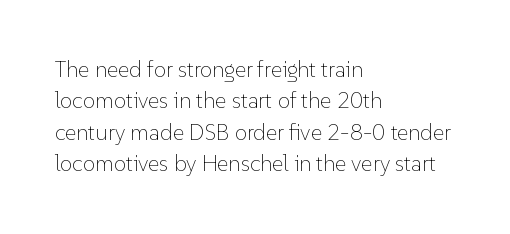
{"italic": "no", "bold": "no", "underline": "no", "align": "left", "line_spacing": "normal", "line_spacing_ratio": 1.43, "letter_spacing": "normal", "letter_spacing_em": 0.0, "glyph_px": 22}
